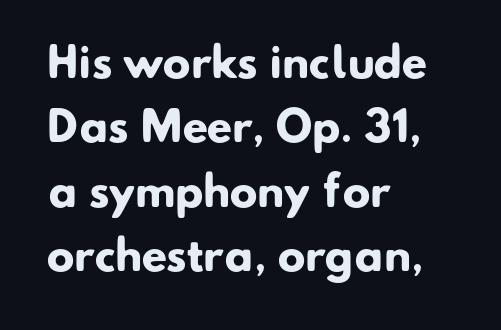
The image shows 41 px heavy sans-serif type; set left-aligned, normal line spacing (1.57x), normal letter spacing, not underlined; low stroke contrast and a small x-height.
